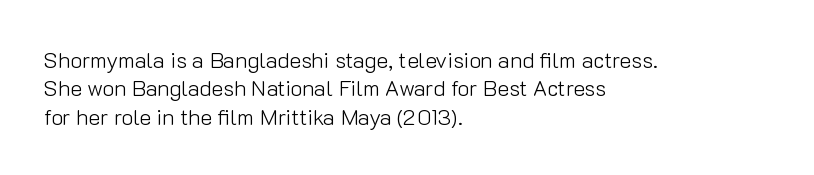
The image shows 22 px text type, upright; set left-aligned, normal line spacing (1.29x), normal letter spacing, not underlined.
